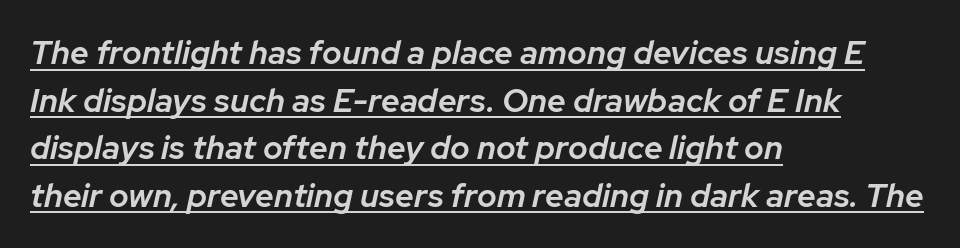
Summary of weight: moderately heavy, a semibold. Each line starts at the same left margin while the right side varies. Letter spacing: default. Spacing verdict: proportional, widths tailored to each character. The rendering uses a moderate line-height, typical for paragraphs. These characters rest on top of a visible drawn line.
